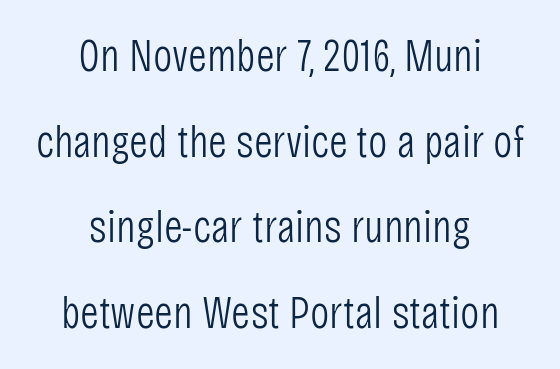
{"serif": "no", "italic": "no", "bold": "no", "weight": "light", "width": "condensed", "stroke_contrast": "low", "x_height": "large", "monospaced": "no", "underline": "no", "align": "center", "line_spacing_ratio": 1.86, "letter_spacing": "normal", "letter_spacing_em": 0.0, "glyph_px": 46}
